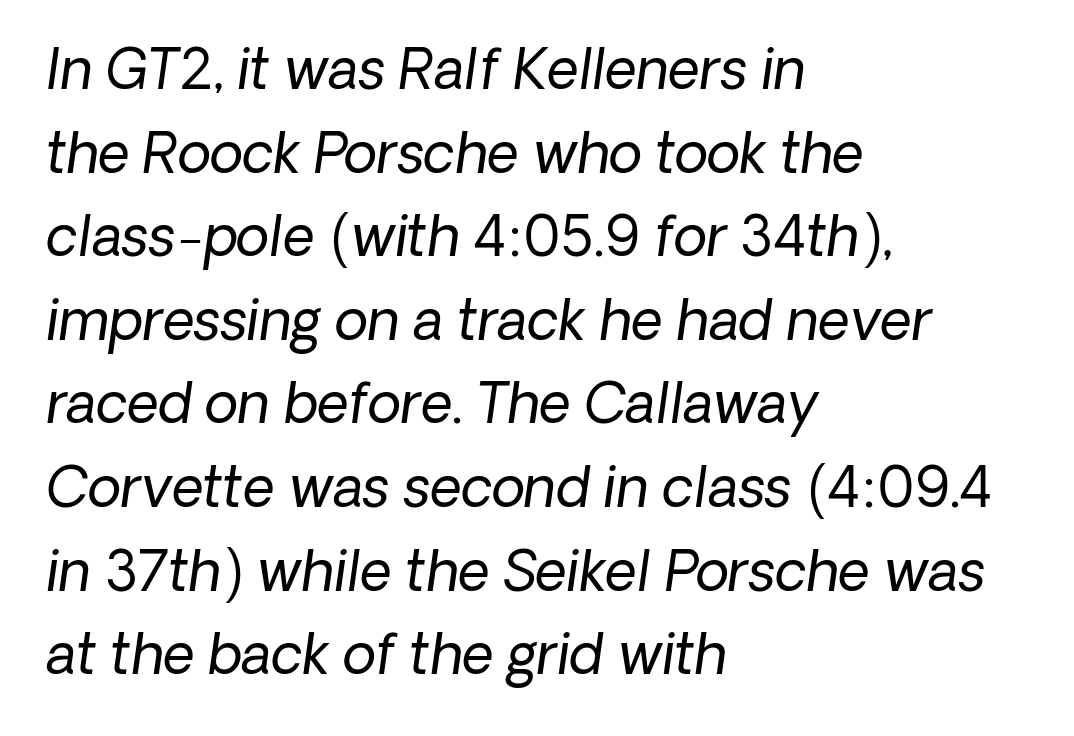
Q: Is the text bold? A: No.
Q: Is the typeface a serif or a sans-serif typeface? A: Sans-serif.
Q: Is the text underlined? A: No.
Q: How is the paragraph aligned? A: Left-aligned.
Q: Is the spacing between letters normal or unusually wide? A: Normal.
Q: Is the spacing between lines tight, normal or loose? A: Normal.
Q: Width (condensed, normal, or wide)? A: Normal.
Q: Stroke contrast? A: Low.
Q: x-height? A: Medium.
Q: Monospaced? A: No.
